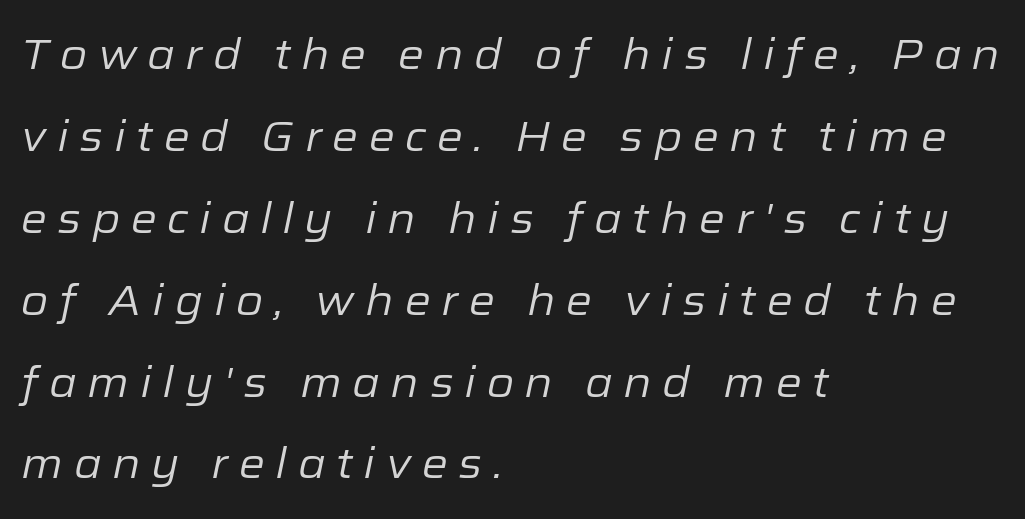
{"italic": "yes", "lean": "right", "slant_degrees": 12, "bold": "no", "weight": "regular", "width": "normal", "stroke_contrast": "low", "x_height": "medium", "monospaced": "no", "underline": "no", "align": "left", "line_spacing": "loose", "line_spacing_ratio": 1.95, "letter_spacing": "wide", "letter_spacing_em": 0.25, "glyph_px": 42}
